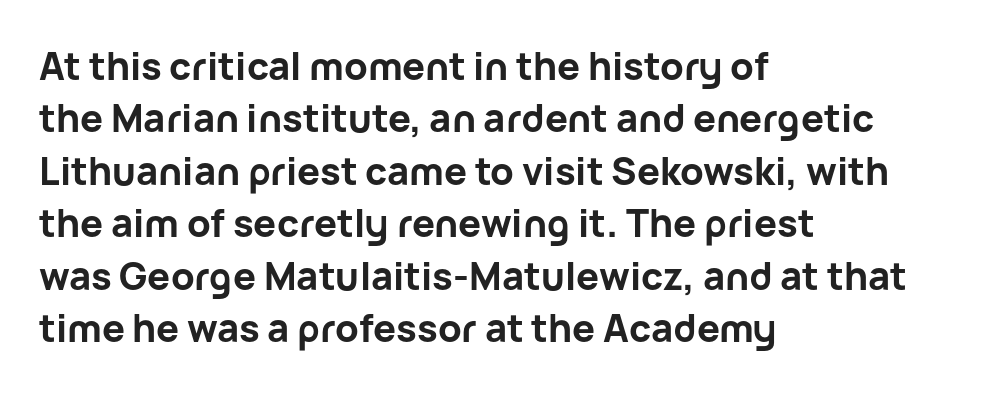
Q: Is the text bold? A: Yes.
Q: Is the text italic (slanted)? A: No, it is upright.
Q: Is the typeface a serif or a sans-serif typeface? A: Sans-serif.
Q: Is the text underlined? A: No.
Q: How is the paragraph aligned? A: Left-aligned.
Q: Is the spacing between letters normal or unusually wide? A: Normal.
Q: Is the spacing between lines tight, normal or loose? A: Normal.
Q: Width (condensed, normal, or wide)? A: Normal.
Q: Stroke contrast? A: Low.
Q: x-height? A: Medium.
Q: Monospaced? A: No.
